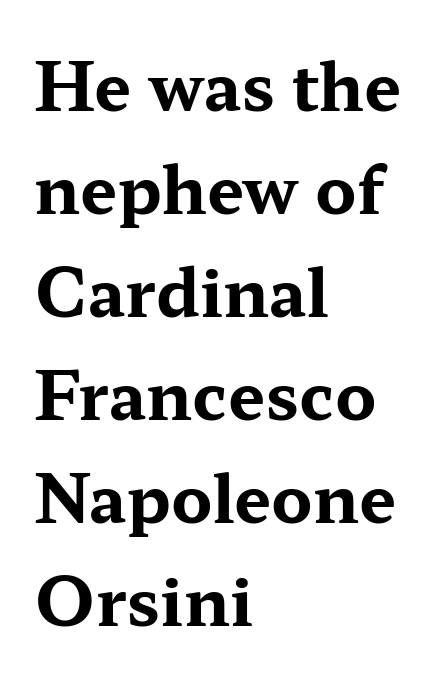
The image shows 66 px bold, wide serif type, upright; set left-aligned, normal line spacing (1.56x), normal letter spacing, not underlined; medium stroke contrast and a medium x-height.
